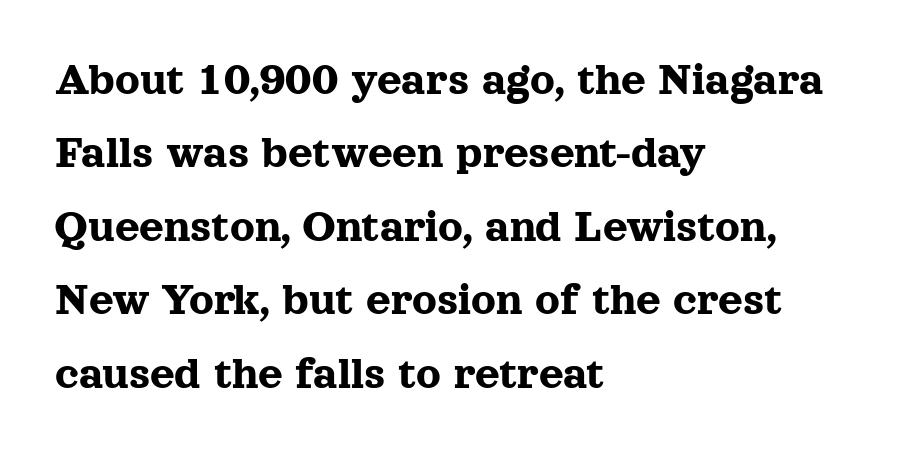
Q: Is the text italic (slanted)? A: No, it is upright.
Q: Is the typeface a serif or a sans-serif typeface? A: Serif.
Q: Is the text underlined? A: No.
Q: How is the paragraph aligned? A: Left-aligned.
Q: Is the spacing between letters normal or unusually wide? A: Normal.
Q: Is the spacing between lines tight, normal or loose? A: Normal.
Q: Width (condensed, normal, or wide)? A: Normal.
Q: x-height? A: Medium.
Q: Monospaced? A: No.
